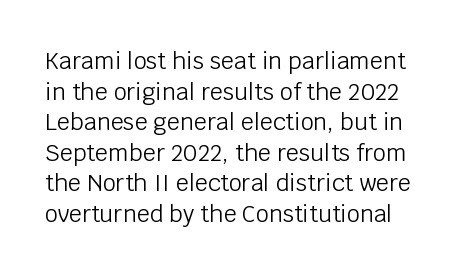
Q: Is the text bold? A: No.
Q: Is the text italic (slanted)? A: No, it is upright.
Q: Is the text underlined? A: No.
Q: Is the spacing between letters normal or unusually wide? A: Normal.
Q: Is the spacing between lines tight, normal or loose? A: Normal.
